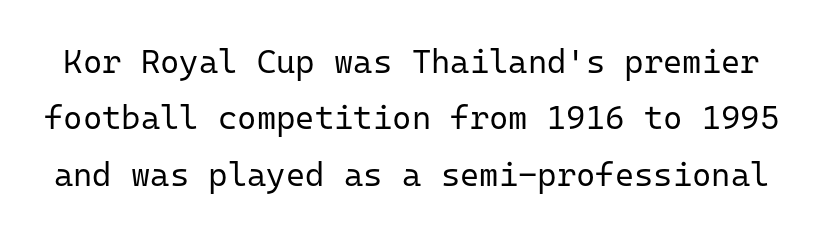
The image shows 33 px regular-weight sans-serif type, upright, monospaced; set line spacing 1.71x, normal letter spacing, not underlined; low stroke contrast and a medium x-height.
